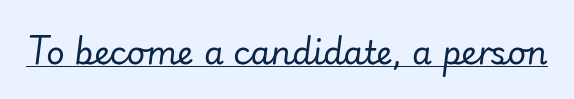
Q: Is the text bold? A: No.
Q: Is the text italic (slanted)? A: Yes, it leans right by about 7 degrees.
Q: Is the text underlined? A: Yes.
Q: Is the spacing between letters normal or unusually wide? A: Normal.
Q: Width (condensed, normal, or wide)? A: Normal.
Q: Stroke contrast? A: Low.
Q: x-height? A: Small.
Q: Monospaced? A: No.
